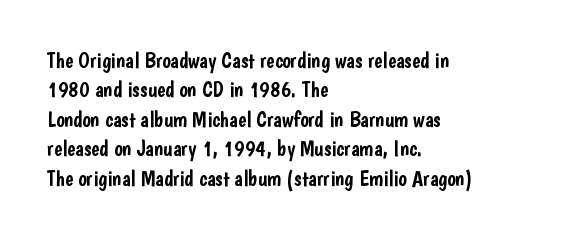
The image shows 22 px text type, upright; set left-aligned, normal line spacing (1.34x), normal letter spacing, not underlined.
